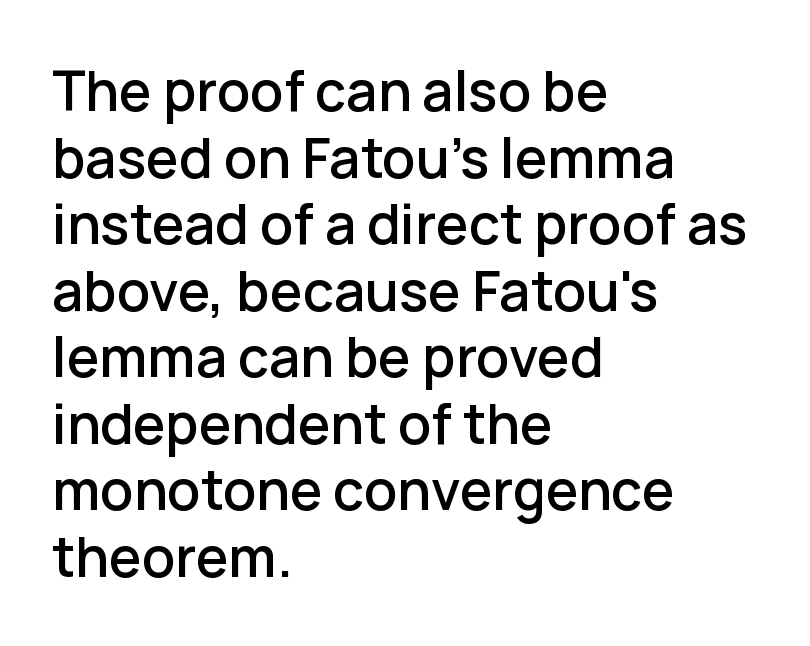
{"serif": "no", "italic": "no", "width": "normal", "stroke_contrast": "low", "x_height": "medium", "monospaced": "no", "underline": "no", "align": "left", "line_spacing_ratio": 1.21, "letter_spacing": "normal", "letter_spacing_em": 0.0, "glyph_px": 55}
